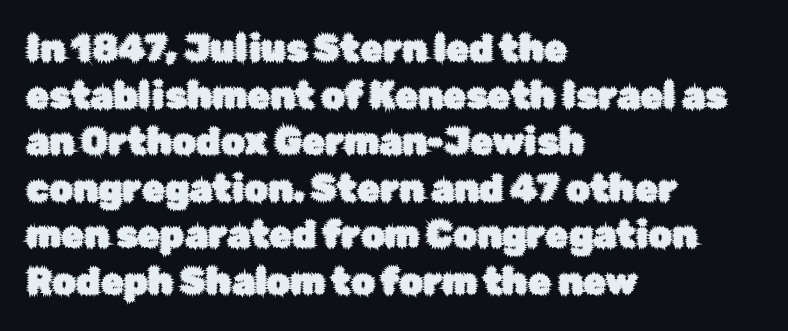
Beneath every word, the page is bare. Ordinary non-slanted type is in use. Do the characters align in a grid? No, the font is proportional. Is the letter spacing exaggerated? No — it looks like the ordinary default. The block of text has a typical density, with ordinary space between rows. Regarding serifs, this sample does without them.
